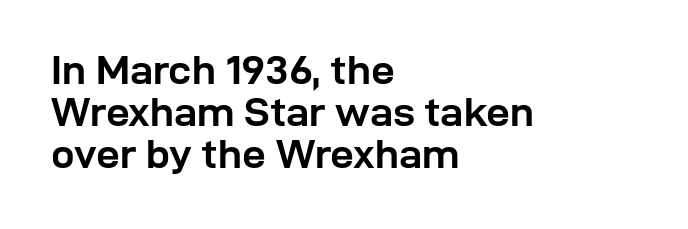
{"serif": "no", "italic": "no", "bold": "yes", "weight": "semibold", "width": "normal", "stroke_contrast": "low", "x_height": "medium", "monospaced": "no", "underline": "no", "align": "left", "line_spacing": "tight", "line_spacing_ratio": 1.0, "letter_spacing": "normal", "letter_spacing_em": 0.0, "glyph_px": 42}
